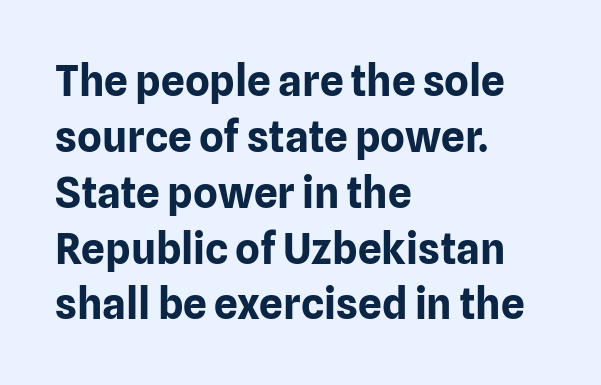
Q: Is the text bold? A: Yes.
Q: Is the text italic (slanted)? A: No, it is upright.
Q: Is the typeface a serif or a sans-serif typeface? A: Sans-serif.
Q: Is the text underlined? A: No.
Q: How is the paragraph aligned? A: Left-aligned.
Q: Is the spacing between letters normal or unusually wide? A: Normal.
Q: Is the spacing between lines tight, normal or loose? A: Normal.
Q: Width (condensed, normal, or wide)? A: Normal.
Q: Stroke contrast? A: Low.
Q: x-height? A: Medium.
Q: Monospaced? A: No.
